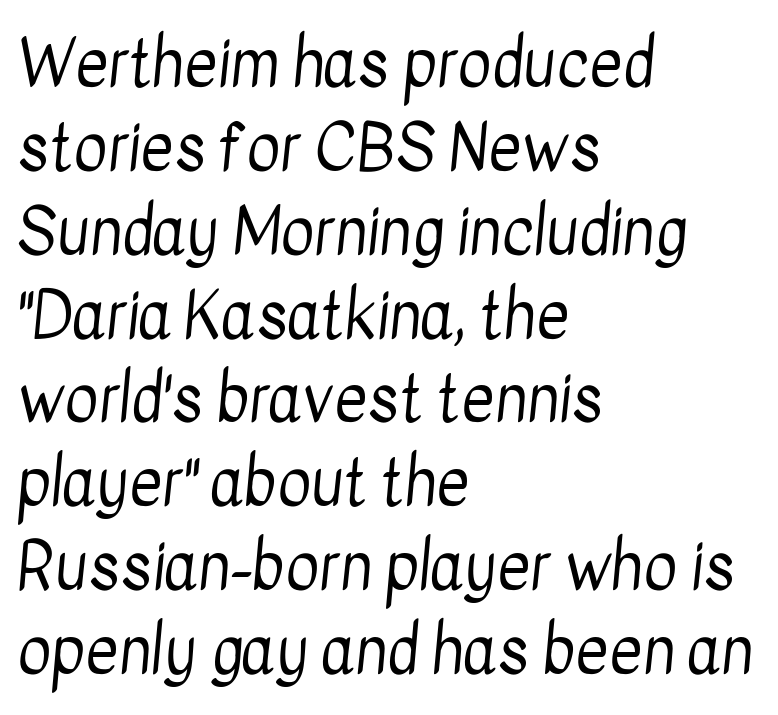
{"serif": "no", "bold": "no", "weight": "regular", "width": "condensed", "stroke_contrast": "low", "x_height": "medium", "monospaced": "no", "underline": "no", "align": "left", "line_spacing": "normal", "line_spacing_ratio": 1.31, "letter_spacing": "normal", "letter_spacing_em": 0.0, "glyph_px": 64}
